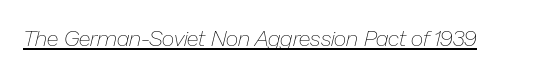
Q: Is the text bold? A: No.
Q: Is the text italic (slanted)? A: Yes, it leans right by about 13 degrees.
Q: Is the text underlined? A: Yes.
Q: Is the spacing between letters normal or unusually wide? A: Normal.
